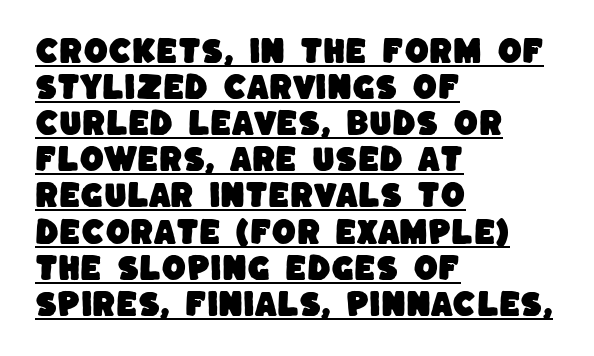
Q: Is the typeface a serif or a sans-serif typeface? A: Sans-serif.
Q: Is the text underlined? A: Yes.
Q: How is the paragraph aligned? A: Left-aligned.
Q: Is the spacing between letters normal or unusually wide? A: Normal.
Q: Is the spacing between lines tight, normal or loose? A: Normal.
Q: Width (condensed, normal, or wide)? A: Normal.
Q: Stroke contrast? A: Low.
Q: x-height? A: Large.
Q: Monospaced? A: No.
